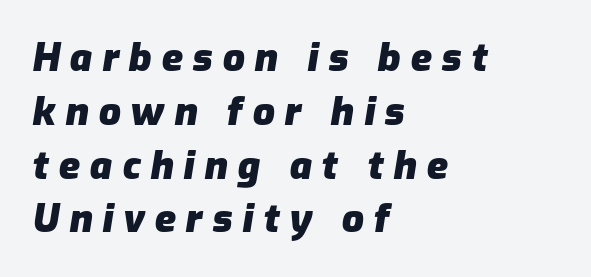
The image shows 39 px heavy type, italic (leaning right); set left-aligned, normal line spacing (1.38x), unusually wide letter spacing (+0.25 em), not underlined; low stroke contrast and a medium x-height.
